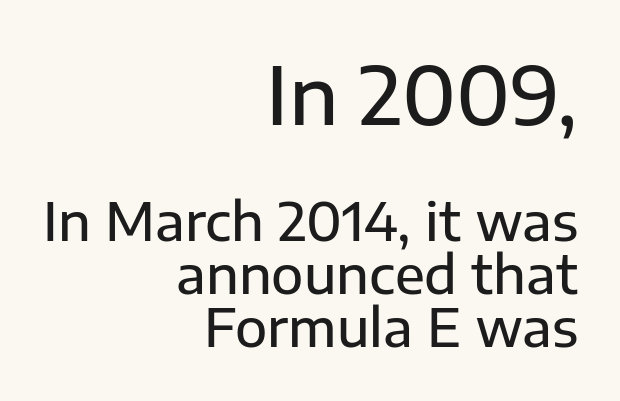
Short and long lines alike share a common ending point at right. Unmarked baselines from the first word to the last. Nobody touched the tracking dial on this one. The vertical gap from one line to the next is small.
